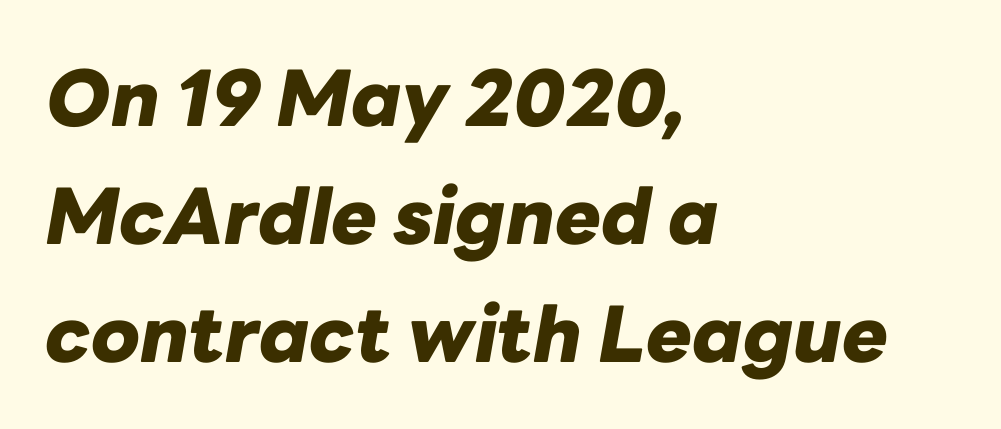
The image shows 77 px heavy type, italic (leaning right); set left-aligned, normal line spacing (1.53x), normal letter spacing, not underlined; low stroke contrast and a medium x-height.
